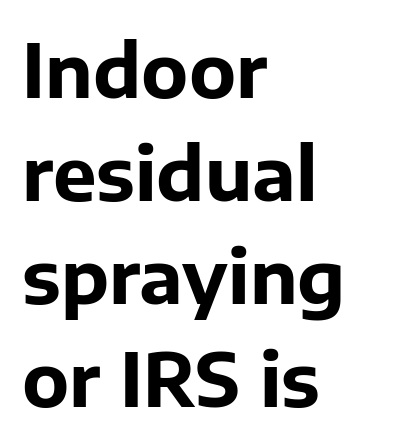
The image shows 73 px bold sans-serif type, upright; set left-aligned, normal line spacing (1.41x), normal letter spacing, not underlined; low stroke contrast and a medium x-height.
